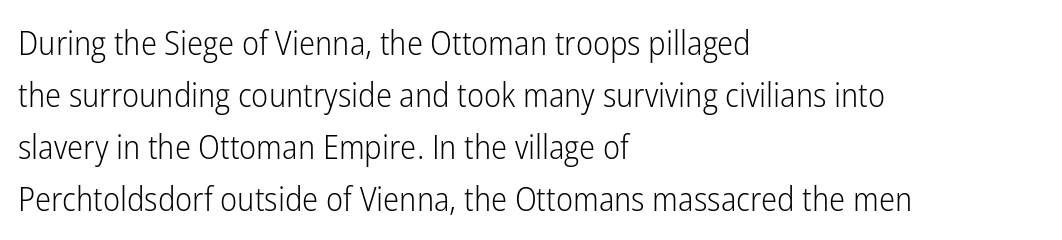
{"serif": "no", "italic": "no", "bold": "no", "weight": "light", "width": "condensed", "stroke_contrast": "low", "x_height": "medium", "monospaced": "no", "underline": "no", "align": "left", "line_spacing": "normal", "line_spacing_ratio": 1.53, "letter_spacing": "normal", "letter_spacing_em": 0.0, "glyph_px": 34}
